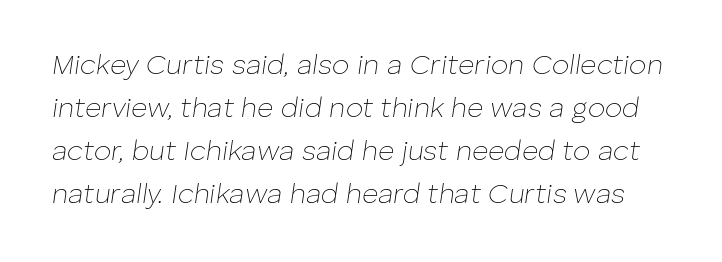
Q: Is the text bold? A: No.
Q: Is the text italic (slanted)? A: Yes, it leans right by about 8 degrees.
Q: Is the text underlined? A: No.
Q: Is the spacing between letters normal or unusually wide? A: Normal.
Q: Is the spacing between lines tight, normal or loose? A: Normal.
Q: Width (condensed, normal, or wide)? A: Normal.
Q: Stroke contrast? A: Low.
Q: x-height? A: Medium.
Q: Monospaced? A: No.
